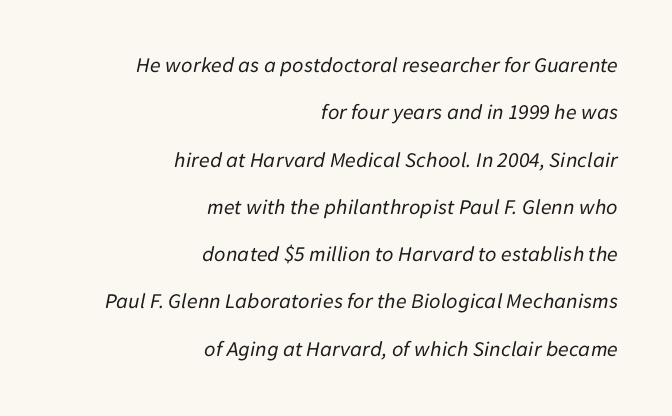
Each line ends at the same right margin while the left side varies. The area under the type is left untouched. You could fit nearly another row in the gap between these rows. Notice how the stems are inclined rather than vertical — that's the hallmark of italics. In terms of letterspacing, this is plain default setting. Letters have the restrained weight of plain body copy at most.
